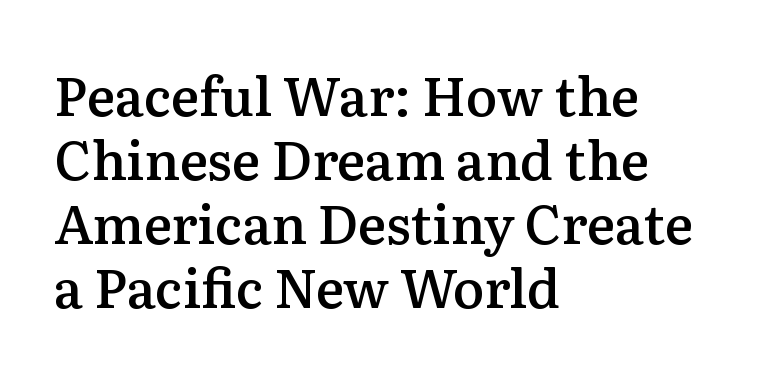
The image shows 53 px semibold serif type, upright; set left-aligned, line spacing 1.21x, normal letter spacing, not underlined; medium stroke contrast and a medium x-height.
